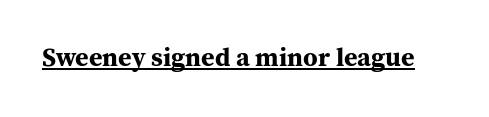
Q: Is the text bold? A: Yes.
Q: Is the text italic (slanted)? A: No, it is upright.
Q: Is the text underlined? A: Yes.
Q: Is the spacing between letters normal or unusually wide? A: Normal.
